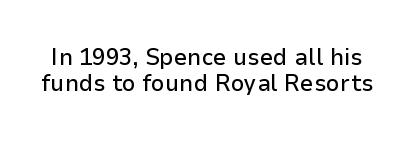
Q: Is the text italic (slanted)? A: No, it is upright.
Q: Is the text underlined? A: No.
Q: Is the spacing between letters normal or unusually wide? A: Normal.
Q: Is the spacing between lines tight, normal or loose? A: Tight.
